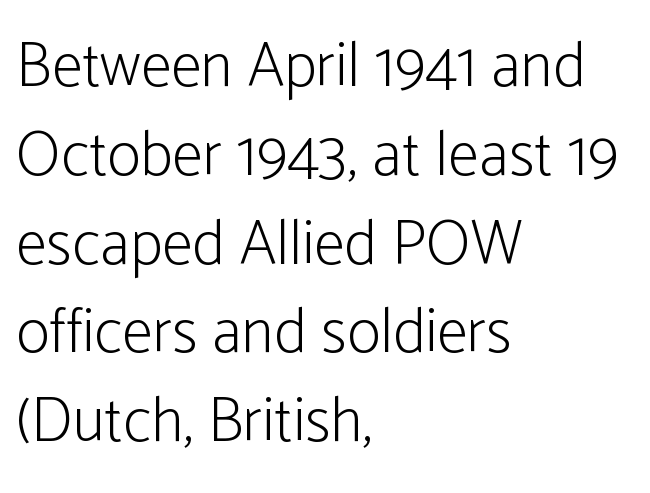
The image shows 63 px light, condensed sans-serif type, upright; set left-aligned, normal line spacing (1.41x), normal letter spacing, not underlined; low stroke contrast and a medium x-height.
